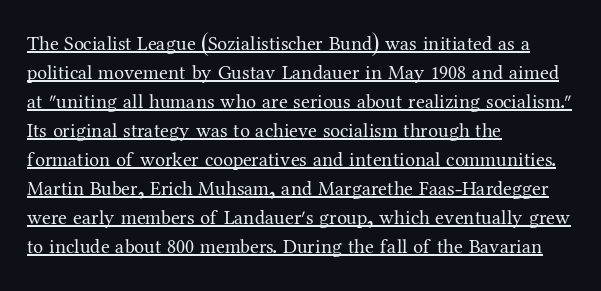
Q: Is the text bold? A: No.
Q: Is the text italic (slanted)? A: No, it is upright.
Q: Is the text underlined? A: Yes.
Q: How is the paragraph aligned? A: Left-aligned.
Q: Is the spacing between letters normal or unusually wide? A: Normal.
Q: Is the spacing between lines tight, normal or loose? A: Normal.
